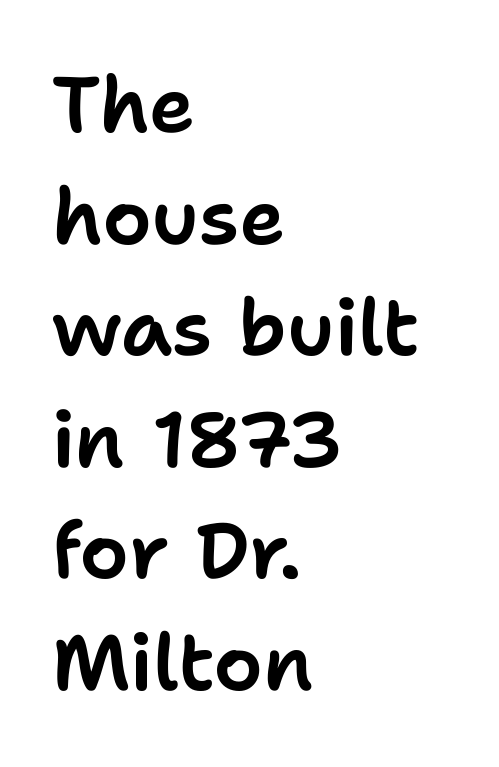
{"serif": "no", "italic": "no", "width": "normal", "stroke_contrast": "low", "x_height": "medium", "monospaced": "no", "underline": "no", "align": "left", "line_spacing": "normal", "line_spacing_ratio": 1.43, "letter_spacing": "normal", "letter_spacing_em": 0.0, "glyph_px": 78}
